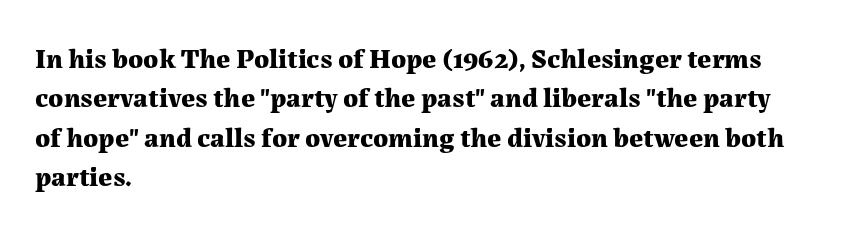
The image shows 28 px bold serif type, upright; set left-aligned, normal line spacing (1.41x), normal letter spacing, not underlined; medium stroke contrast and a medium x-height.
